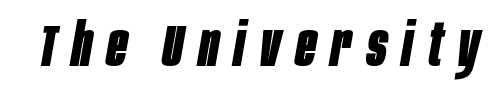
The face used here is proportionally spaced, like ordinary book or web type. Plain, unruled lines of type. The passage shown is emphatically bold. Tall strokes in this sample are angled rather than plumb. The horizontal fit of the characters is loose and conspicuously gappy.
